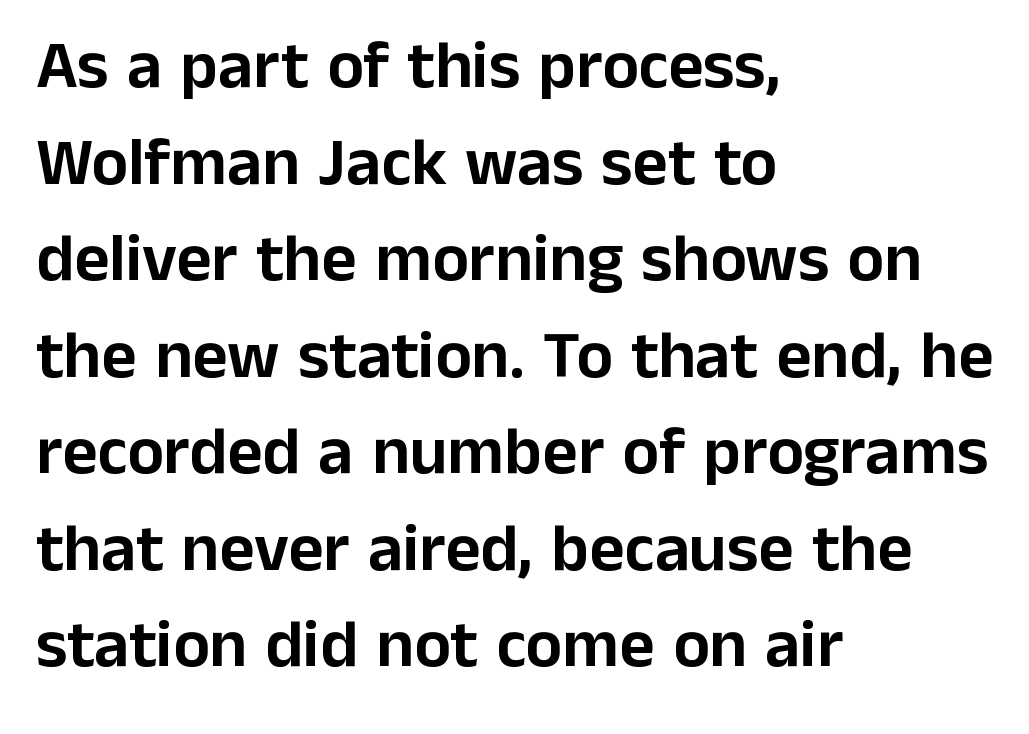
The image shows 68 px sans-serif type, upright; set left-aligned, normal line spacing (1.42x), normal letter spacing, not underlined; low stroke contrast and a medium x-height.
